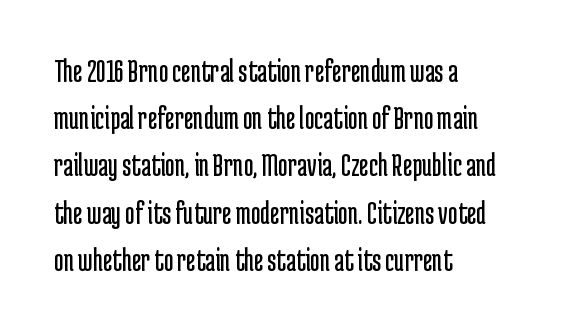
Q: Is the text bold? A: No.
Q: Is the text italic (slanted)? A: No, it is upright.
Q: Is the typeface a serif or a sans-serif typeface? A: Sans-serif.
Q: Is the text underlined? A: No.
Q: How is the paragraph aligned? A: Left-aligned.
Q: Is the spacing between letters normal or unusually wide? A: Normal.
Q: Is the spacing between lines tight, normal or loose? A: Normal.
Q: Width (condensed, normal, or wide)? A: Condensed.
Q: Stroke contrast? A: Low.
Q: x-height? A: Medium.
Q: Monospaced? A: No.
